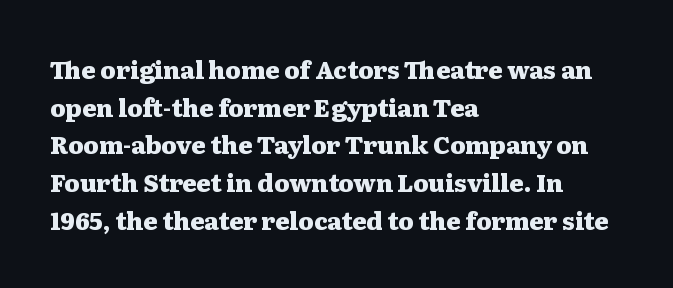
Q: Is the text bold? A: Yes.
Q: Is the text italic (slanted)? A: No, it is upright.
Q: Is the text underlined? A: No.
Q: How is the paragraph aligned? A: Left-aligned.
Q: Is the spacing between letters normal or unusually wide? A: Normal.
Q: Is the spacing between lines tight, normal or loose? A: Normal.
